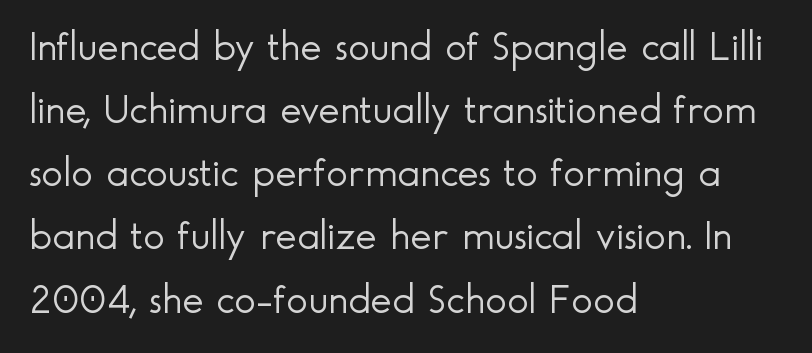
Do the letters lean? They stand straight. The type is set solid horizontally, with unmodified tracking. Words float on clear page, feet unadorned. Evenly set lines give the paragraph a standard silhouette.
